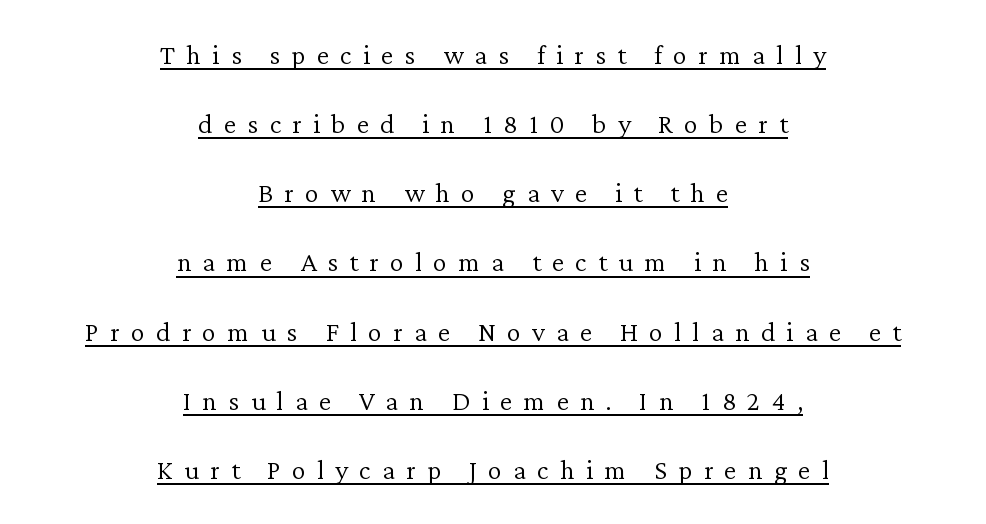
Between one letter and the next there's a generous, obvious gap. The passage shown is not bold in any degree. The string is rendered with underlining switched on. You can tell it's not italic because the verticals are truly vertical. The face used here is seriffed, in the tradition of book romans.
